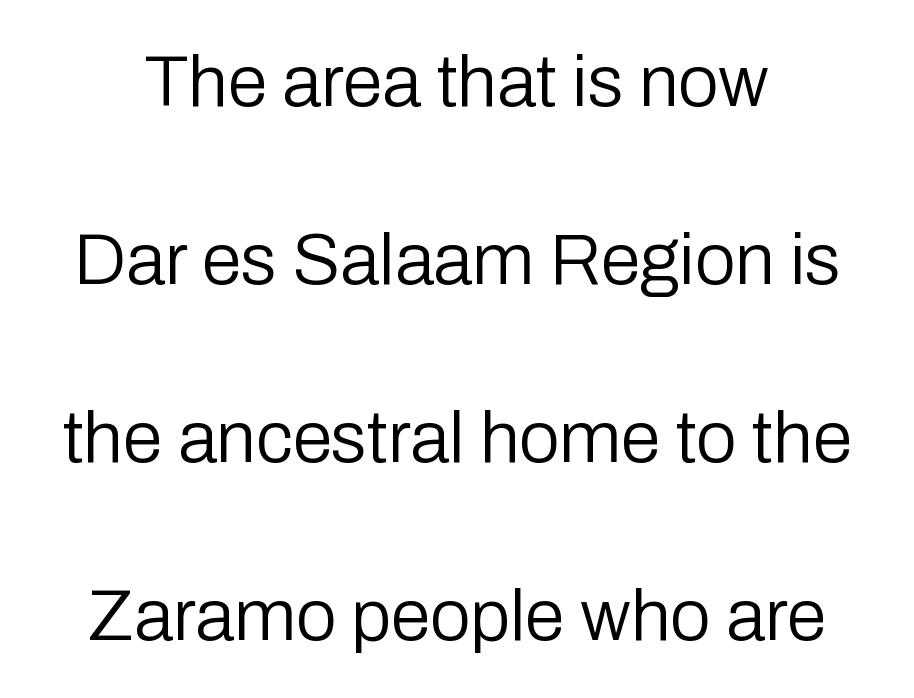
Q: Is the text bold? A: No.
Q: Is the text italic (slanted)? A: No, it is upright.
Q: Is the typeface a serif or a sans-serif typeface? A: Sans-serif.
Q: Is the text underlined? A: No.
Q: Is the spacing between letters normal or unusually wide? A: Normal.
Q: Is the spacing between lines tight, normal or loose? A: Loose.
Q: Width (condensed, normal, or wide)? A: Normal.
Q: Stroke contrast? A: Low.
Q: x-height? A: Medium.
Q: Monospaced? A: No.
